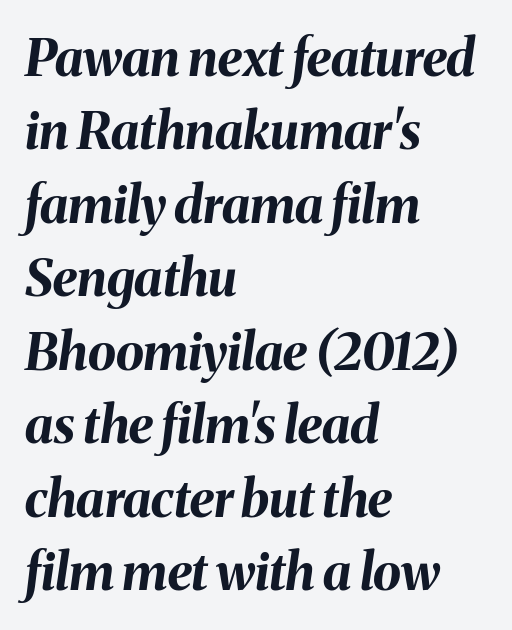
{"italic": "yes", "lean": "right", "slant_degrees": 8, "bold": "yes", "weight": "bold", "width": "normal", "stroke_contrast": "medium", "x_height": "medium", "monospaced": "no", "underline": "no", "align": "left", "line_spacing": "normal", "line_spacing_ratio": 1.44, "letter_spacing": "normal", "letter_spacing_em": 0.0, "glyph_px": 51}
